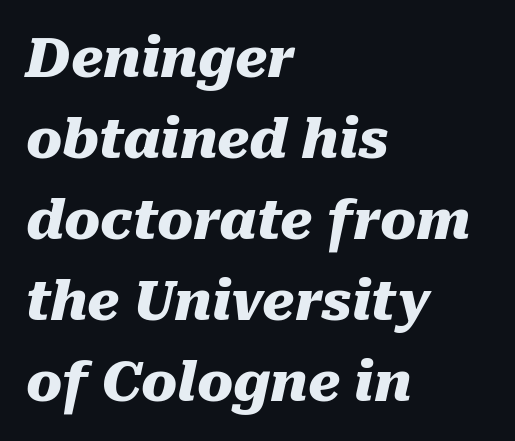
The image shows 54 px heavy type, italic (leaning right); set left-aligned, normal line spacing (1.5x), normal letter spacing, not underlined; medium stroke contrast and a medium x-height.
